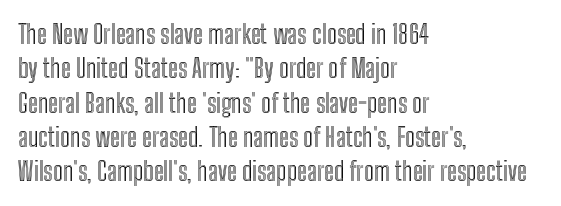
Q: Is the text italic (slanted)? A: No, it is upright.
Q: Is the text underlined? A: No.
Q: How is the paragraph aligned? A: Left-aligned.
Q: Is the spacing between letters normal or unusually wide? A: Normal.
Q: Is the spacing between lines tight, normal or loose? A: Normal.
